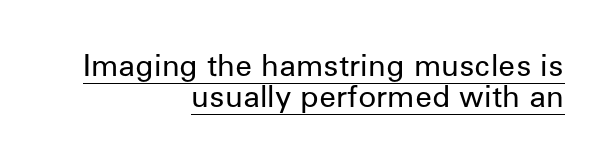
Q: Is the text bold? A: No.
Q: Is the text italic (slanted)? A: No, it is upright.
Q: Is the typeface a serif or a sans-serif typeface? A: Sans-serif.
Q: Is the text underlined? A: Yes.
Q: How is the paragraph aligned? A: Right-aligned.
Q: Is the spacing between letters normal or unusually wide? A: Normal.
Q: Is the spacing between lines tight, normal or loose? A: Tight.
Q: Width (condensed, normal, or wide)? A: Normal.
Q: Stroke contrast? A: Low.
Q: x-height? A: Medium.
Q: Monospaced? A: No.
